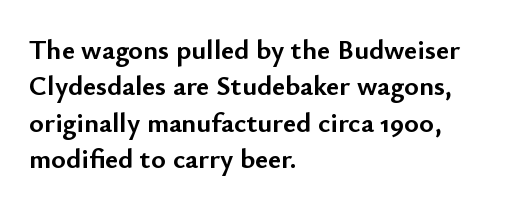
{"serif": "no", "italic": "no", "bold": "yes", "weight": "semibold", "width": "normal", "stroke_contrast": "low", "x_height": "small", "monospaced": "no", "underline": "no", "align": "left", "line_spacing": "normal", "line_spacing_ratio": 1.3, "letter_spacing": "normal", "letter_spacing_em": 0.0, "glyph_px": 28}
